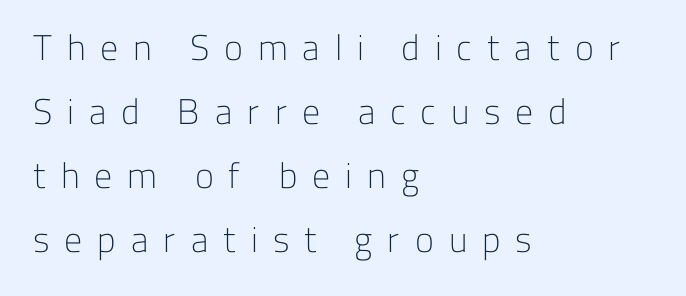
Visually the block forms a straight wall on the left and a jagged coastline on the right. Varying glyph widths throughout — classic text-font behaviour. Clear beneath every line of the passage. The rendering shows plain stroke endings on the letterforms — a sans-serif design. Unlike italic type, these characters show no tilt at all.
